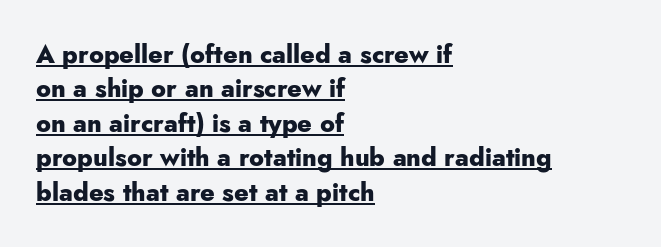
The image shows 25 px bold type, upright; set left-aligned, normal line spacing (1.38x), normal letter spacing, underlined.
